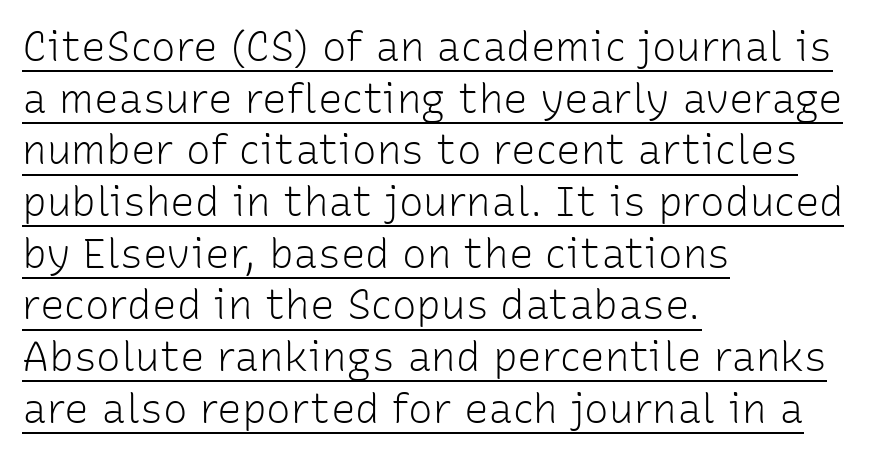
Tracking here is standard; glyphs follow each other at the usual distance. Beneath each row of characters lies a ruled line. The rendering uses a moderate line-height, typical for paragraphs. The ragged edge is on the right, which tells us the setting is flush left. Each letter's strokes conclude bluntly, with no projecting serifs.
